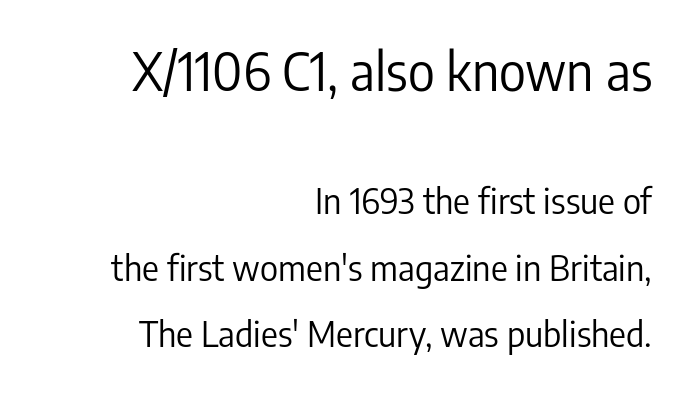
{"serif": "no", "italic": "no", "bold": "no", "weight": "regular", "width": "condensed", "stroke_contrast": "low", "x_height": "medium", "monospaced": "no", "underline": "no", "align": "right", "line_spacing": "loose", "line_spacing_ratio": 1.9, "letter_spacing": "normal", "letter_spacing_em": 0.0, "larger_block": "first", "size_ratio": 1.49, "glyph_px": 52}
